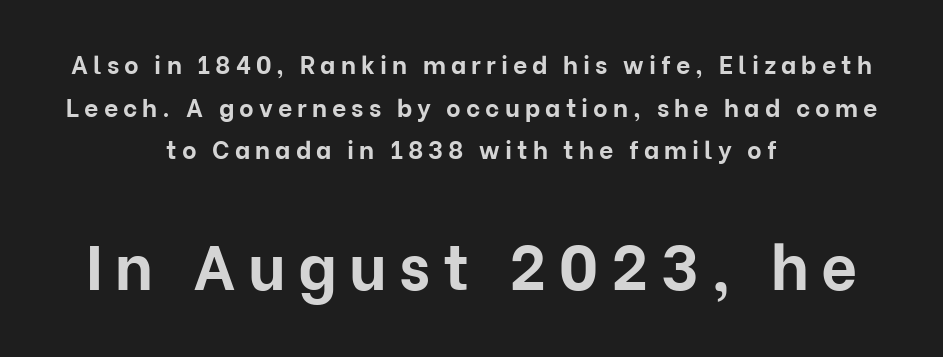
{"serif": "no", "italic": "no", "bold": "yes", "weight": "bold", "width": "normal", "stroke_contrast": "low", "x_height": "medium", "monospaced": "no", "underline": "no", "align": "center", "line_spacing_ratio": 1.71, "letter_spacing": "wide", "letter_spacing_em": 0.2, "larger_block": "second", "size_ratio": 2.52, "glyph_px": 63}
